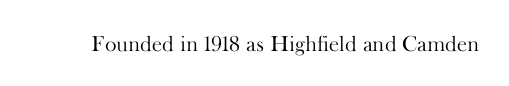
Q: Is the text bold? A: No.
Q: Is the text italic (slanted)? A: No, it is upright.
Q: Is the text underlined? A: No.
Q: Is the spacing between letters normal or unusually wide? A: Normal.
